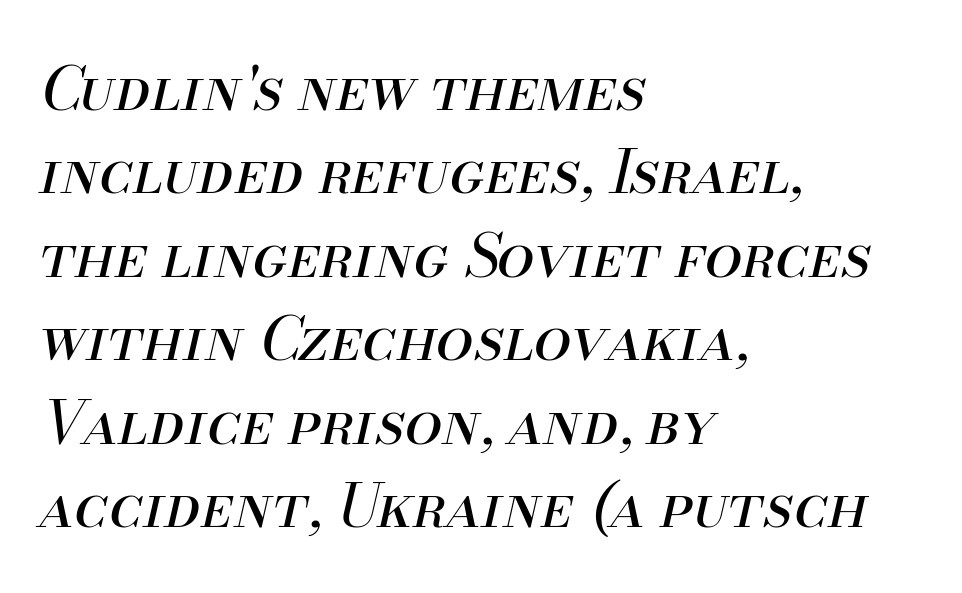
Q: Is the text bold? A: No.
Q: Is the text italic (slanted)? A: Yes, it leans right by about 13 degrees.
Q: Is the text underlined? A: No.
Q: How is the paragraph aligned? A: Left-aligned.
Q: Is the spacing between letters normal or unusually wide? A: Normal.
Q: Is the spacing between lines tight, normal or loose? A: Normal.
Q: Width (condensed, normal, or wide)? A: Normal.
Q: Stroke contrast? A: Medium.
Q: x-height? A: Small.
Q: Monospaced? A: No.
